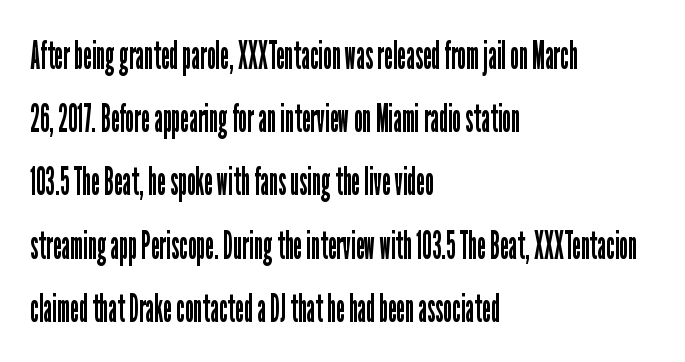
{"serif": "no", "italic": "no", "bold": "no", "weight": "regular", "width": "condensed", "stroke_contrast": "low", "x_height": "medium", "monospaced": "no", "underline": "no", "align": "left", "line_spacing": "normal", "line_spacing_ratio": 1.58, "letter_spacing": "normal", "letter_spacing_em": 0.0, "glyph_px": 40}
